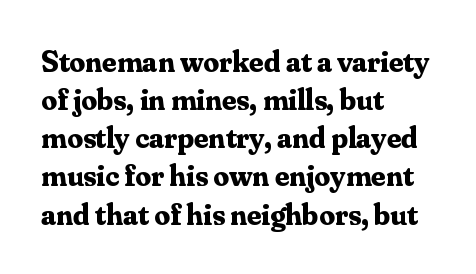
{"serif": "yes", "italic": "no", "bold": "yes", "weight": "bold", "width": "normal", "stroke_contrast": "medium", "x_height": "small", "monospaced": "no", "underline": "no", "align": "left", "line_spacing_ratio": 1.23, "letter_spacing": "normal", "letter_spacing_em": 0.0, "glyph_px": 31}
